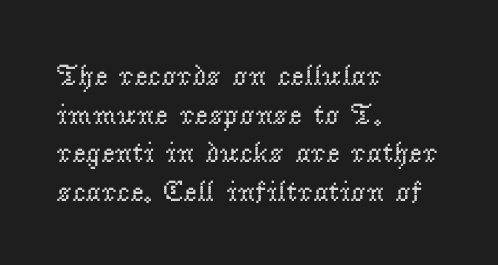
{"serif": "yes", "italic": "no", "bold": "no", "weight": "regular", "width": "normal", "stroke_contrast": "low", "x_height": "small", "monospaced": "no", "underline": "no", "align": "left", "line_spacing": "normal", "line_spacing_ratio": 1.33, "letter_spacing": "normal", "letter_spacing_em": 0.0, "glyph_px": 29}
